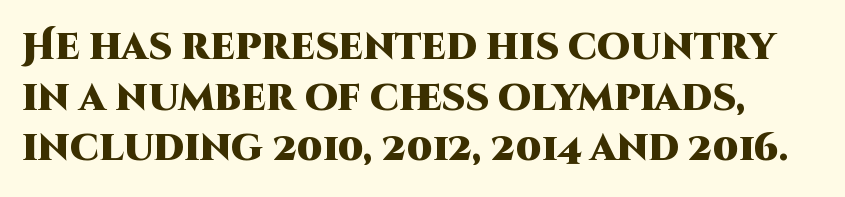
The image shows 37 px heavy sans-serif type, upright; set normal line spacing (1.37x), normal letter spacing, not underlined; high stroke contrast and a large x-height.
